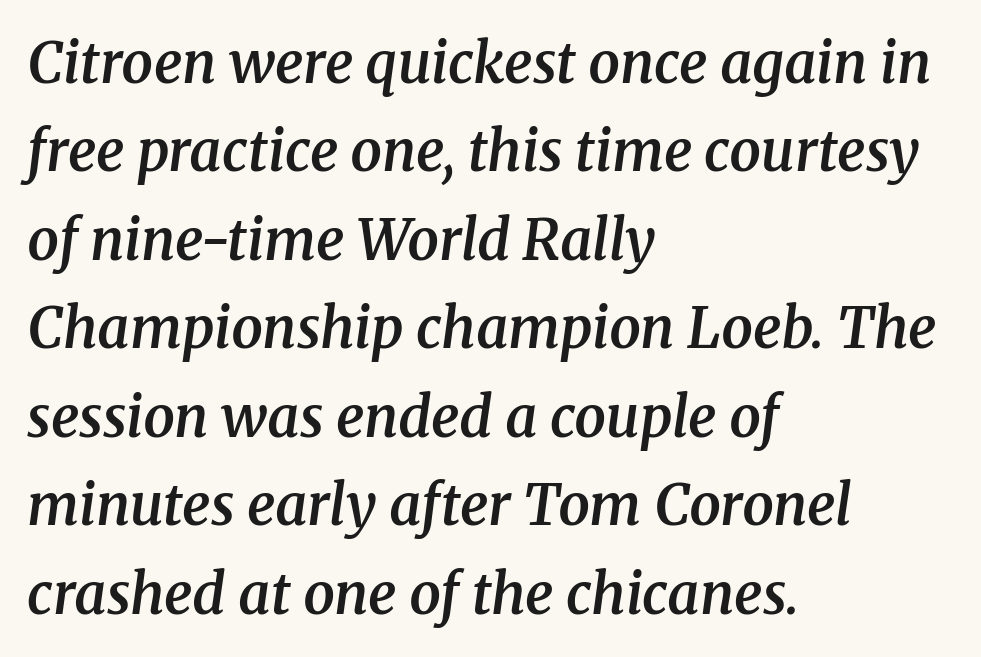
Q: Is the text bold? A: Semi-bold.
Q: Is the text italic (slanted)? A: Yes, it leans right by about 8 degrees.
Q: Is the typeface a serif or a sans-serif typeface? A: Serif.
Q: Is the text underlined? A: No.
Q: How is the paragraph aligned? A: Left-aligned.
Q: Is the spacing between letters normal or unusually wide? A: Normal.
Q: Is the spacing between lines tight, normal or loose? A: Normal.
Q: Width (condensed, normal, or wide)? A: Normal.
Q: Stroke contrast? A: Medium.
Q: x-height? A: Medium.
Q: Monospaced? A: No.
